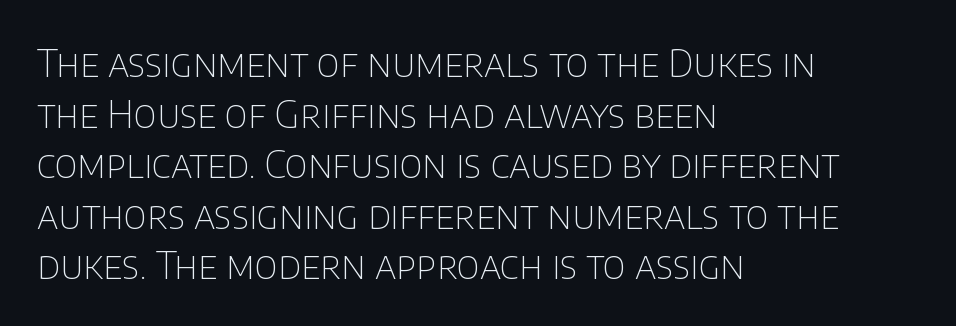
{"serif": "no", "italic": "no", "bold": "no", "weight": "thin", "width": "normal", "stroke_contrast": "low", "x_height": "large", "monospaced": "no", "underline": "no", "align": "left", "line_spacing": "normal", "line_spacing_ratio": 1.33, "letter_spacing": "normal", "letter_spacing_em": 0.0, "glyph_px": 38}
